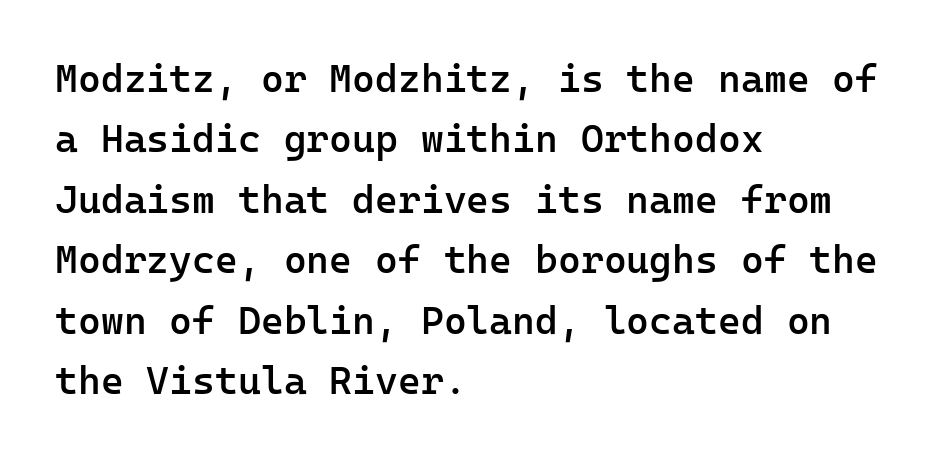
Q: Is the text bold? A: Semi-bold.
Q: Is the text italic (slanted)? A: No, it is upright.
Q: Is the typeface a serif or a sans-serif typeface? A: Sans-serif.
Q: Is the text underlined? A: No.
Q: How is the paragraph aligned? A: Left-aligned.
Q: Is the spacing between letters normal or unusually wide? A: Normal.
Q: Is the spacing between lines tight, normal or loose? A: Normal.
Q: Width (condensed, normal, or wide)? A: Normal.
Q: Stroke contrast? A: Low.
Q: x-height? A: Medium.
Q: Monospaced? A: Yes.
